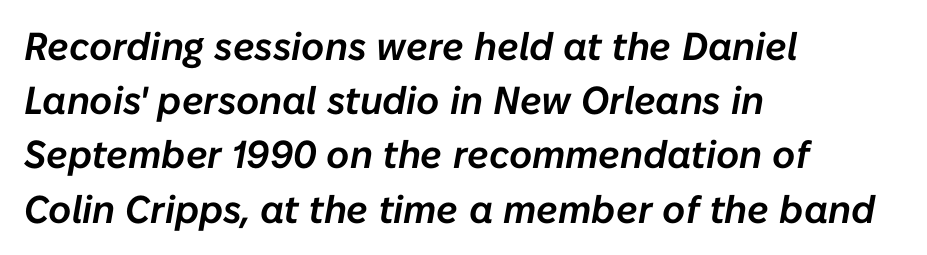
{"italic": "yes", "lean": "right", "slant_degrees": 10, "width": "normal", "stroke_contrast": "low", "x_height": "medium", "monospaced": "no", "underline": "no", "align": "left", "line_spacing": "normal", "line_spacing_ratio": 1.39, "letter_spacing": "normal", "letter_spacing_em": 0.0, "glyph_px": 39}
